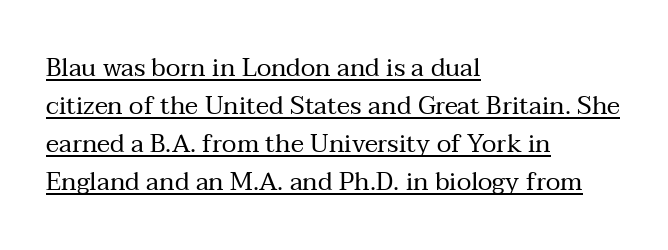
The image shows 25 px text type, upright; set left-aligned, normal line spacing (1.52x), normal letter spacing, underlined.
